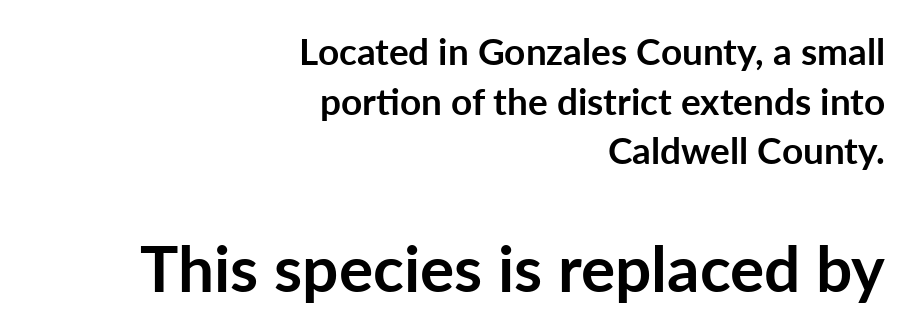
The font is running at its bold setting. The space beneath each line is pristine and unruled. These lines sit exactly where default settings would place them. You get the small type first, then a jump to larger type.
